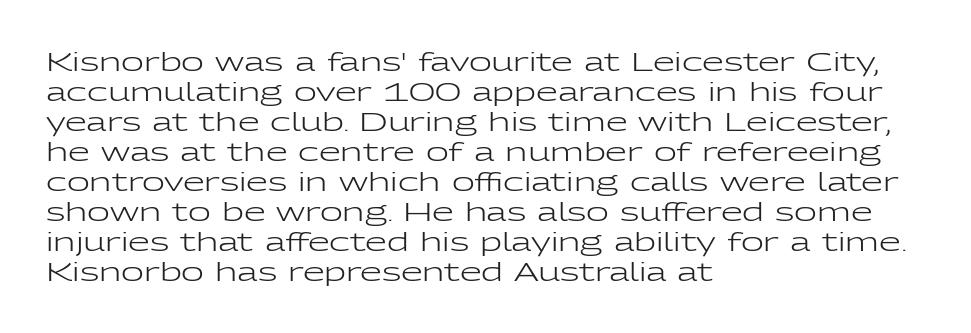
{"italic": "no", "bold": "no", "underline": "no", "align": "left", "line_spacing_ratio": 1.2, "letter_spacing": "normal", "letter_spacing_em": 0.0, "glyph_px": 25}
